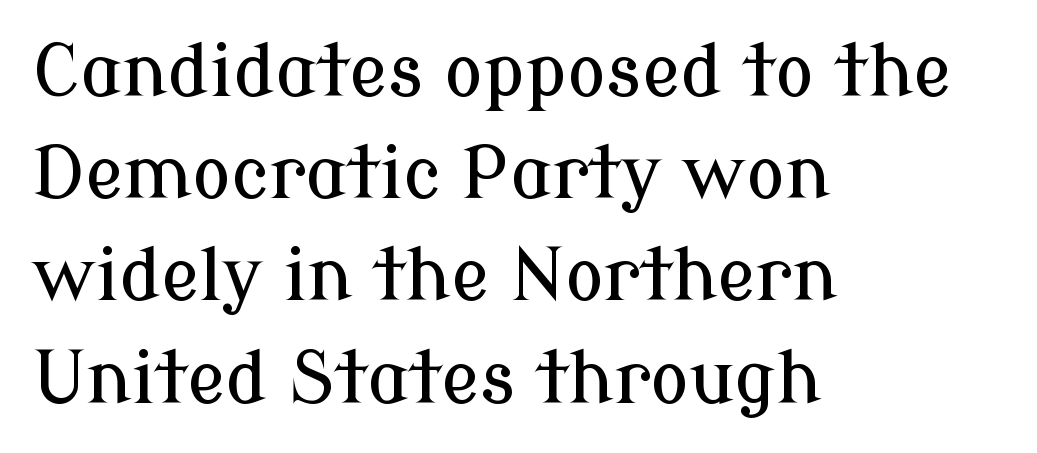
Q: Is the text italic (slanted)? A: No, it is upright.
Q: Is the typeface a serif or a sans-serif typeface? A: Serif.
Q: Is the text underlined? A: No.
Q: How is the paragraph aligned? A: Left-aligned.
Q: Is the spacing between letters normal or unusually wide? A: Normal.
Q: Is the spacing between lines tight, normal or loose? A: Normal.
Q: Width (condensed, normal, or wide)? A: Normal.
Q: Stroke contrast? A: Low.
Q: x-height? A: Medium.
Q: Monospaced? A: No.
